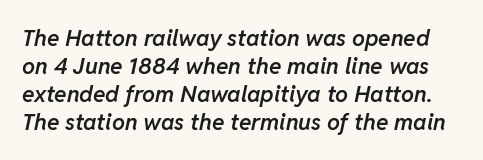
Q: Is the text bold? A: Semi-bold.
Q: Is the text italic (slanted)? A: Yes, it leans right by about 11 degrees.
Q: Is the text underlined? A: No.
Q: Is the spacing between letters normal or unusually wide? A: Normal.
